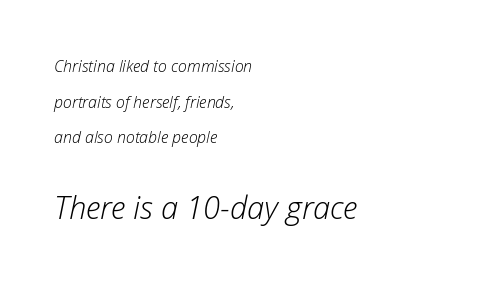
The passage shown is typed in a proportional face where columns would drift. The rendering enlarges the type as you move from the upper chunk to the lower. Weight class: somewhere from thin through regular. Loosely led — the rows are spread out. Observe the lean: these are italic letterforms.
